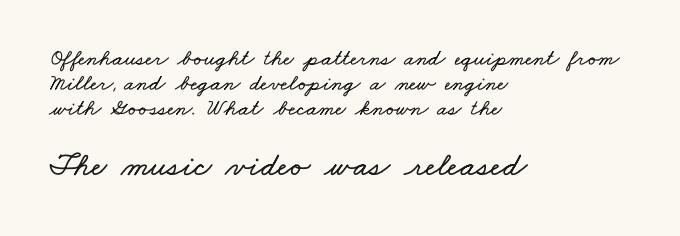
The image shows 34 px wide type; set left-aligned, tight line spacing (1.09x), normal letter spacing, not underlined; the second (bottom) block is 1.48x larger; low stroke contrast and a small x-height.
